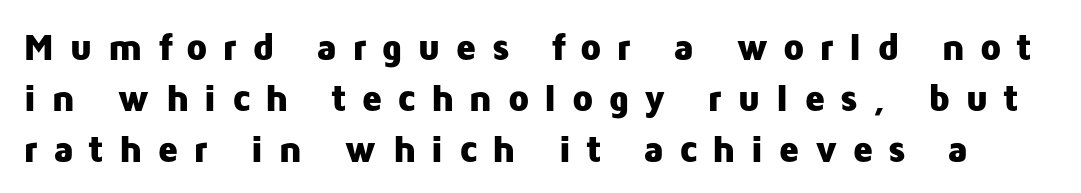
Do the characters align in a grid? No, the font is proportional. A typesetter would call this leading conventional body-copy spacing. Every stem runs plumb, perpendicular to the baseline. The rendering inserts visible extra space after every character.
